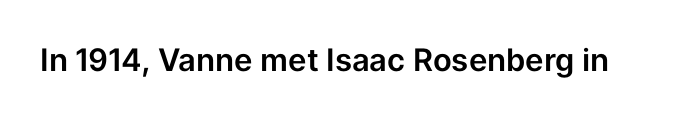
Q: Is the text italic (slanted)? A: No, it is upright.
Q: Is the typeface a serif or a sans-serif typeface? A: Sans-serif.
Q: Is the text underlined? A: No.
Q: Is the spacing between letters normal or unusually wide? A: Normal.
Q: Width (condensed, normal, or wide)? A: Normal.
Q: Stroke contrast? A: Low.
Q: x-height? A: Medium.
Q: Monospaced? A: No.
